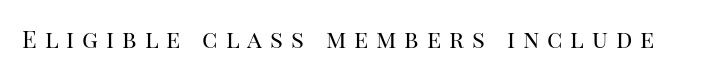
{"italic": "no", "bold": "no", "underline": "no", "letter_spacing": "wide", "letter_spacing_em": 0.33, "glyph_px": 24}
